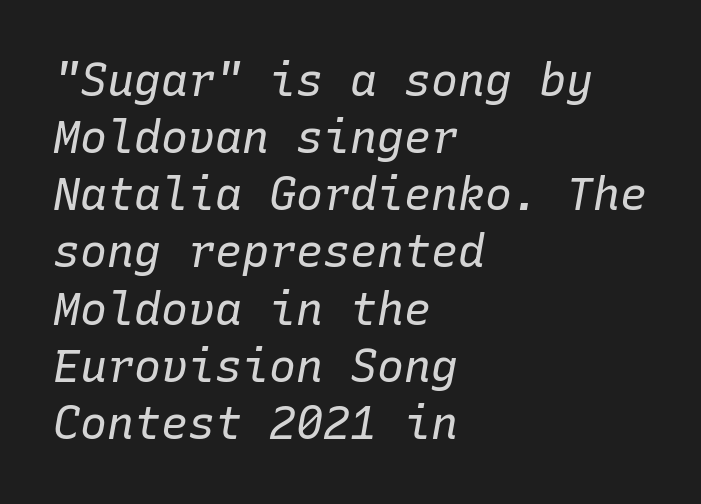
The paragraph shown leans on its left margin. The gap between lines stays unmarked. What stands out about the letter spacing? Nothing — it is the standard amount. Is this a heavy cut? Hardly; it is regular or lighter. Italic? Definitely — the glyphs are oblique.
